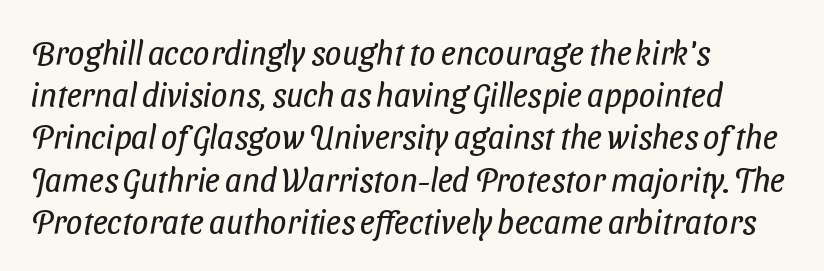
Q: Is the text bold? A: No.
Q: Is the typeface a serif or a sans-serif typeface? A: Sans-serif.
Q: Is the text underlined? A: No.
Q: How is the paragraph aligned? A: Left-aligned.
Q: Is the spacing between letters normal or unusually wide? A: Normal.
Q: Is the spacing between lines tight, normal or loose? A: Normal.
Q: Width (condensed, normal, or wide)? A: Condensed.
Q: Stroke contrast? A: Low.
Q: x-height? A: Medium.
Q: Monospaced? A: No.
